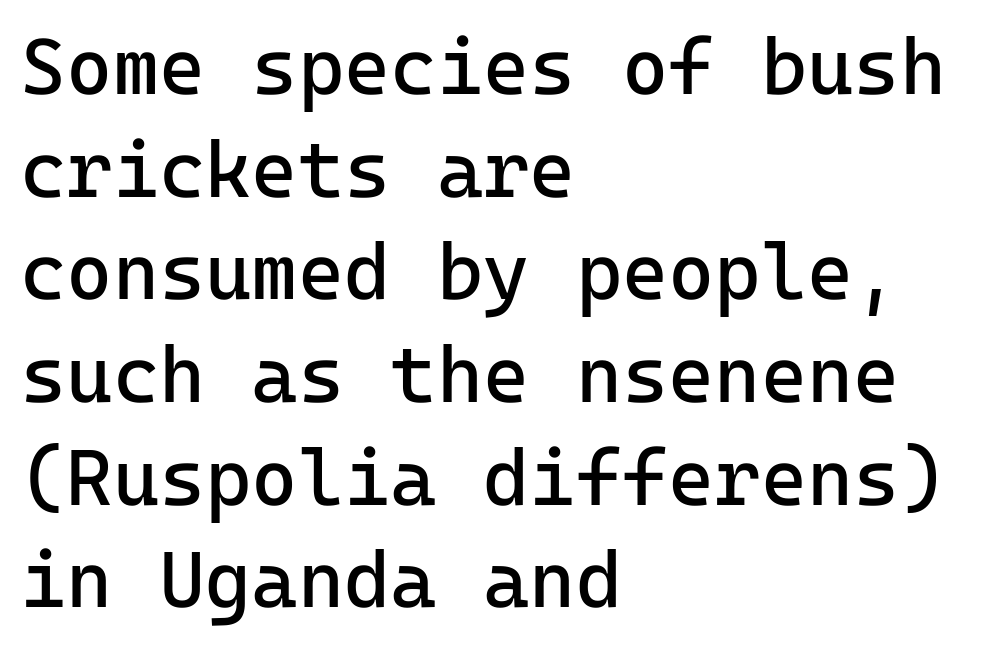
Q: Is the text bold? A: No.
Q: Is the text italic (slanted)? A: No, it is upright.
Q: Is the typeface a serif or a sans-serif typeface? A: Sans-serif.
Q: Is the text underlined? A: No.
Q: How is the paragraph aligned? A: Left-aligned.
Q: Is the spacing between letters normal or unusually wide? A: Normal.
Q: Is the spacing between lines tight, normal or loose? A: Normal.
Q: Width (condensed, normal, or wide)? A: Normal.
Q: Stroke contrast? A: Low.
Q: x-height? A: Medium.
